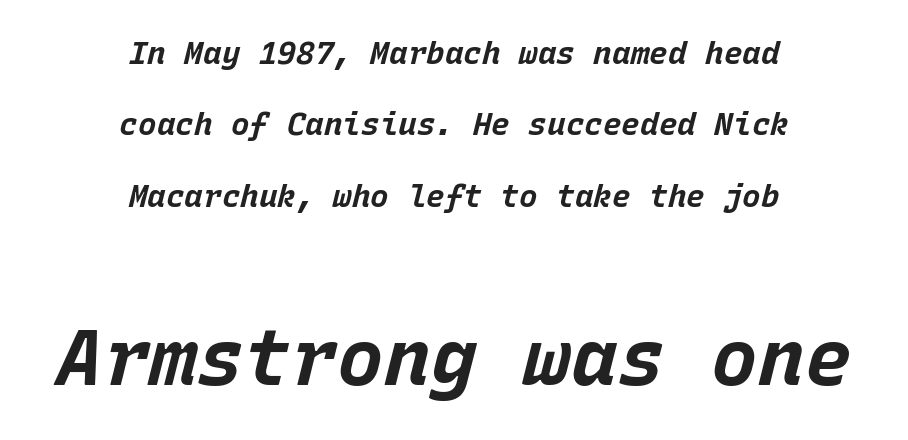
{"italic": "yes", "lean": "right", "slant_degrees": 15, "bold": "yes", "weight": "bold", "width": "normal", "stroke_contrast": "low", "x_height": "large", "monospaced": "yes", "underline": "no", "align": "center", "line_spacing": "loose", "line_spacing_ratio": 2.3, "letter_spacing": "normal", "letter_spacing_em": 0.0, "larger_block": "second", "size_ratio": 2.52, "glyph_px": 78}
